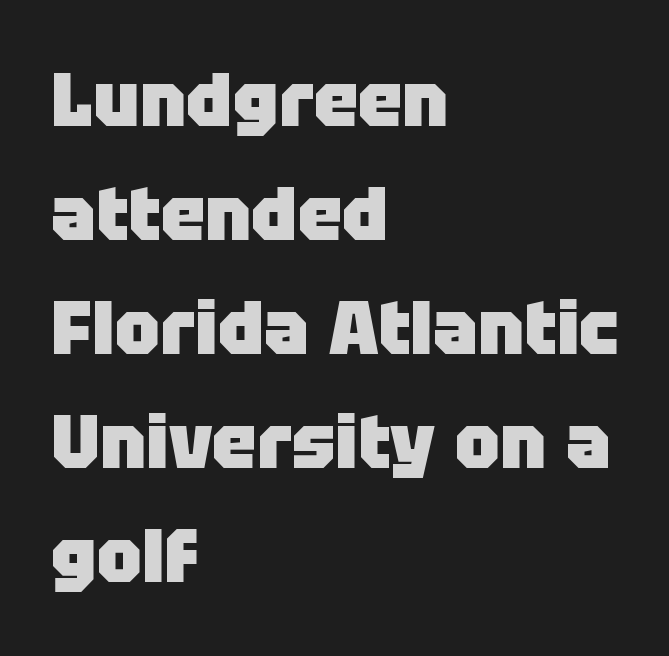
Q: Is the text bold? A: Yes.
Q: Is the text italic (slanted)? A: No, it is upright.
Q: Is the typeface a serif or a sans-serif typeface? A: Sans-serif.
Q: Is the text underlined? A: No.
Q: How is the paragraph aligned? A: Left-aligned.
Q: Is the spacing between letters normal or unusually wide? A: Normal.
Q: Is the spacing between lines tight, normal or loose? A: Normal.
Q: Width (condensed, normal, or wide)? A: Normal.
Q: Stroke contrast? A: Low.
Q: x-height? A: Large.
Q: Monospaced? A: No.
